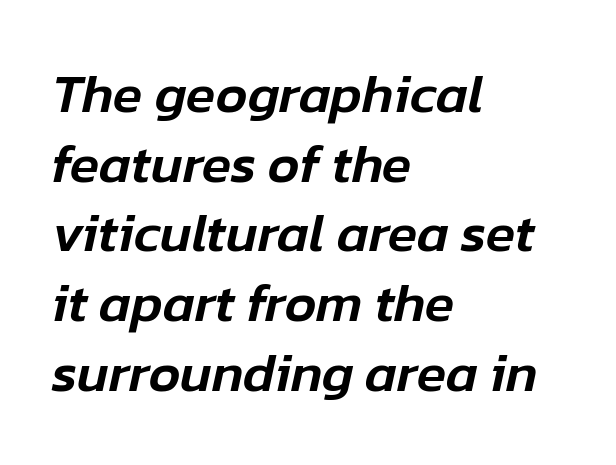
The image shows 54 px text type, italic (leaning right); set left-aligned, normal line spacing (1.29x), normal letter spacing, not underlined; low stroke contrast and a medium x-height.
